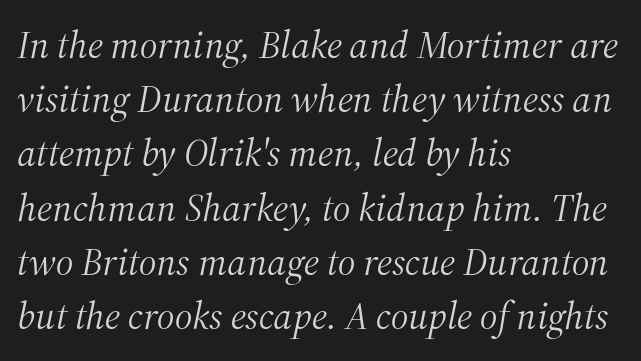
The passage shown is typeset with a serif family. This is not heavy type; no bold has been used. Do the characters align in a grid? No, the font is proportional. Clear beneath every line of the passage. Nothing unusual about the tracking: characters are spaced as the font intends.
